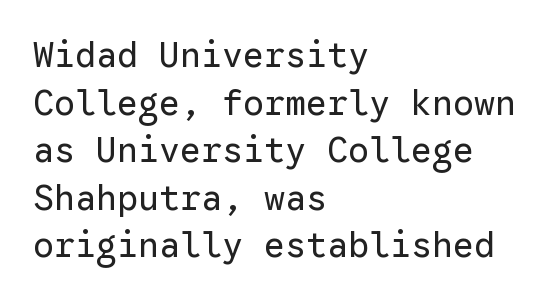
Is this a fixed-width face? Yes — each glyph sits in an identical cell. Notice how the passage keeps a crisp vertical edge on the left only. Beneath every word, the page is bare. Reading down the column, the eye jumps a familiar distance to each next line.
